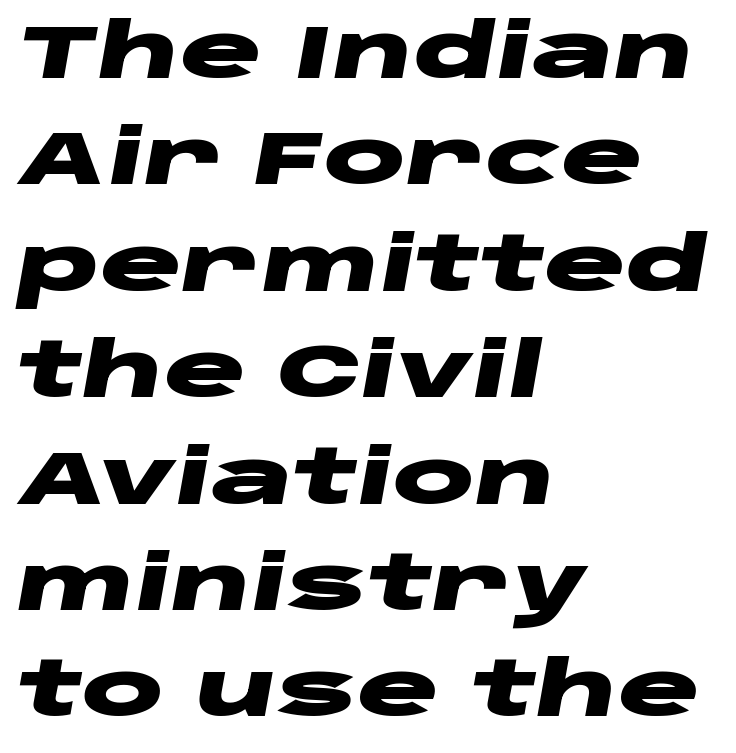
{"italic": "yes", "lean": "right", "slant_degrees": 10, "bold": "yes", "weight": "heavy", "width": "wide", "stroke_contrast": "low", "x_height": "large", "monospaced": "no", "underline": "no", "align": "left", "line_spacing": "normal", "line_spacing_ratio": 1.4, "letter_spacing": "normal", "letter_spacing_em": 0.0, "glyph_px": 76}
